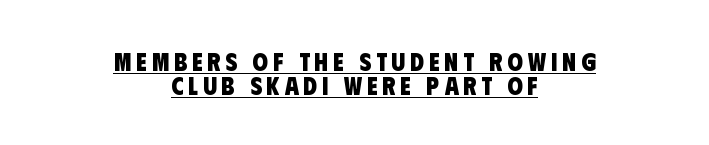
Q: Is the text bold? A: Yes.
Q: Is the text underlined? A: Yes.
Q: How is the paragraph aligned? A: Centered.
Q: Is the spacing between lines tight, normal or loose? A: Tight.
